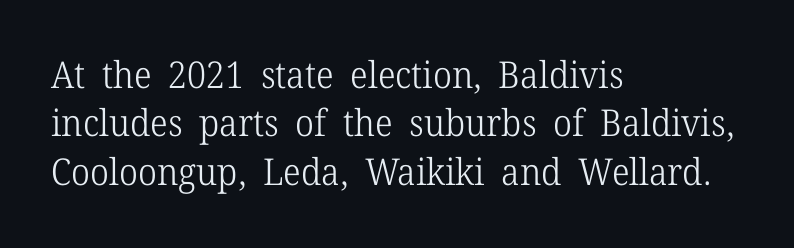
These lines are composed in type with serifs. Each row of text sits above clean, open space. This sample uses an upright cut, with every glyph sitting square on the baseline. The type is set solid horizontally, with unmodified tracking. Honestly, the row spacing looks completely unremarkable.
